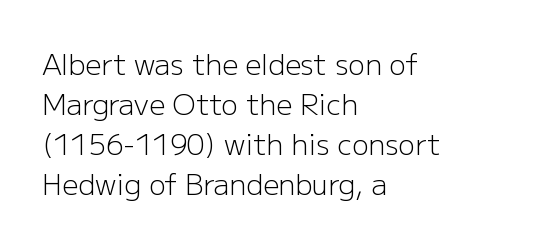
{"serif": "no", "italic": "no", "bold": "no", "weight": "light", "width": "normal", "stroke_contrast": "low", "x_height": "medium", "monospaced": "no", "underline": "no", "align": "left", "line_spacing": "normal", "line_spacing_ratio": 1.43, "letter_spacing": "normal", "letter_spacing_em": 0.0, "glyph_px": 28}
